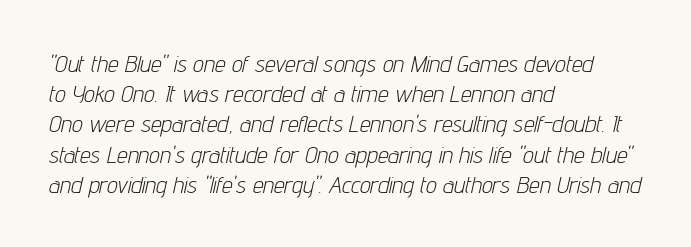
The space between consecutive lines is moderate. The typesetter chose a ragged-right arrangement here. Honestly, there is no underline to notice here at all. The glyphs look as if they've been sheared to an angle. Heaviness? Minimal to ordinary, like unemphasized prose. Between one letter and the next there's only the usual sliver of space.
